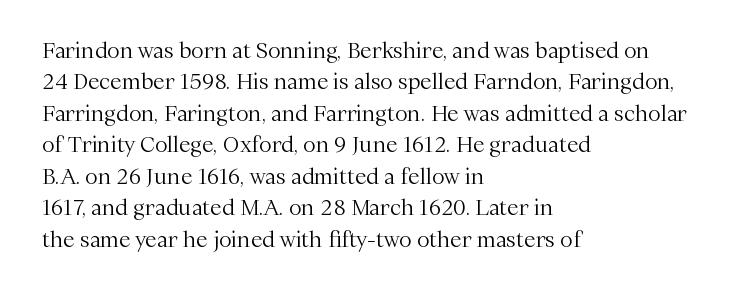
Each row of text sits above clean, open space. Italic? Not at all — the glyphs are vertical. Typeset ragged right — the left edge is the straight one. Each word holds together tightly as a unit, with standard inter-letter gaps. Interline gaps are of average width in this sample.
